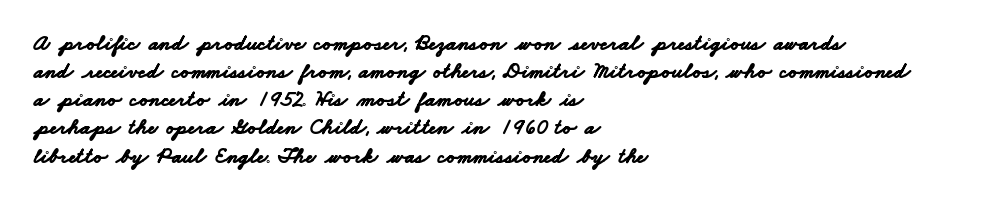
Q: Is the text bold? A: Yes.
Q: Is the text underlined? A: No.
Q: How is the paragraph aligned? A: Left-aligned.
Q: Is the spacing between letters normal or unusually wide? A: Normal.
Q: Is the spacing between lines tight, normal or loose? A: Normal.
